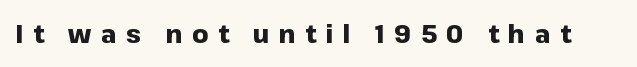
The image shows 25 px bold type, upright; set unusually wide letter spacing (+0.38 em), not underlined.
